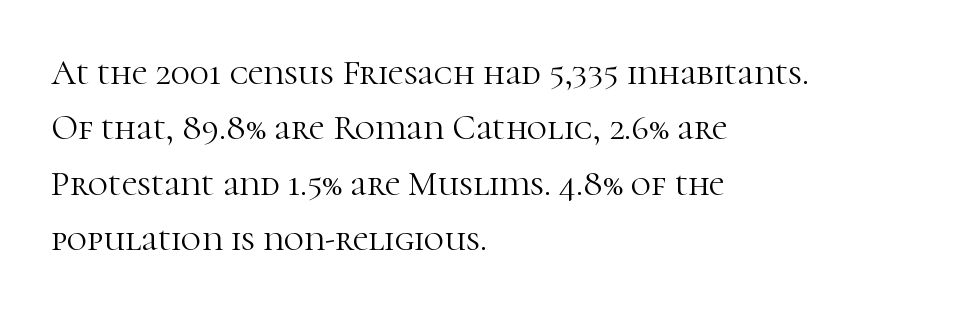
{"serif": "yes", "italic": "no", "bold": "no", "weight": "light", "width": "normal", "stroke_contrast": "high", "x_height": "medium", "monospaced": "no", "underline": "no", "align": "left", "line_spacing": "normal", "line_spacing_ratio": 1.58, "letter_spacing": "normal", "letter_spacing_em": 0.0, "glyph_px": 35}
